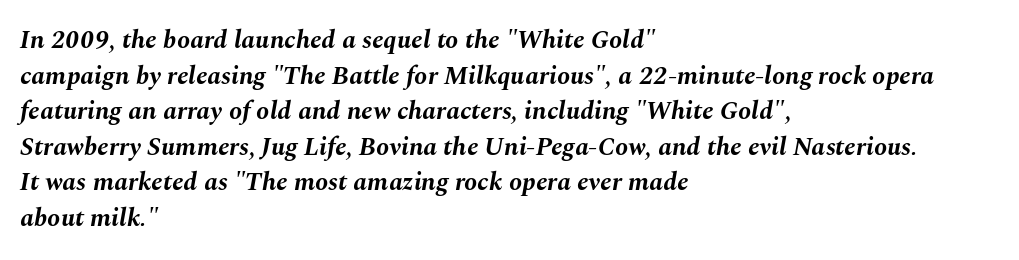
Typeset ragged right — the left edge is the straight one. Designer's note — italics engaged. Every letter is thick-stroked: bold, no question. The gaps between neighbouring characters are ordinary and unremarkable.
